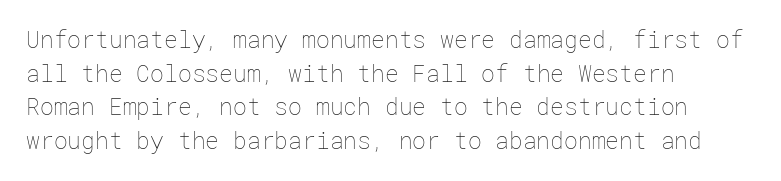
Q: Is the text bold? A: No.
Q: Is the text italic (slanted)? A: No, it is upright.
Q: Is the text underlined? A: No.
Q: How is the paragraph aligned? A: Left-aligned.
Q: Is the spacing between letters normal or unusually wide? A: Normal.
Q: Is the spacing between lines tight, normal or loose? A: Normal.
